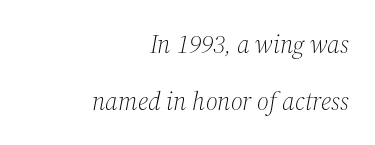
{"italic": "yes", "lean": "right", "slant_degrees": 12, "bold": "no", "underline": "no", "align": "right", "line_spacing": "loose", "line_spacing_ratio": 2.18, "letter_spacing": "normal", "letter_spacing_em": 0.0, "glyph_px": 26}
